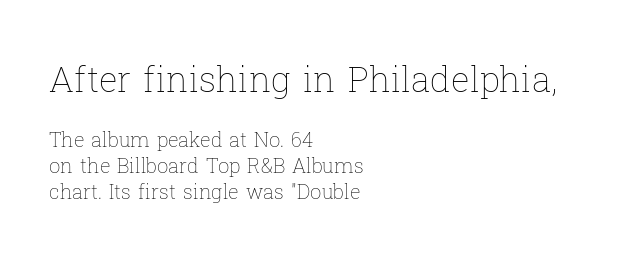
Think of a printed novel: that variable character pitch is what you see here. Reading top to bottom, the characters get smaller at the block break. A bare baseline throughout the passage. Look at the tracking — it's just the regular setting, nothing added. Does the leading feel generous? No, just average. If you drew a line through each stem, it would be perfectly vertical.
